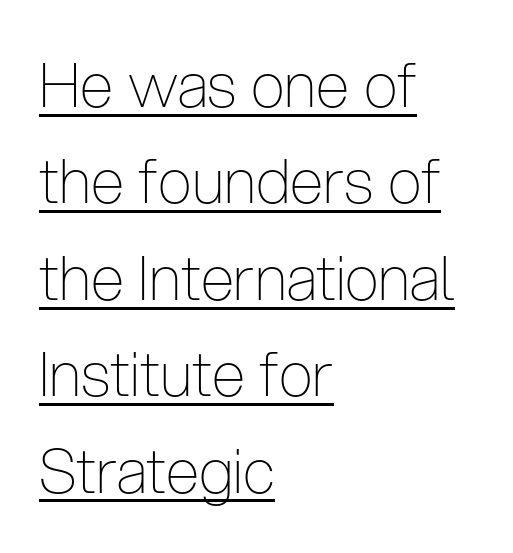
These lines are rendered in a variable-pitch font. Upright lettering throughout. Casual observation: everything's shoved over to the left. What stands out about the letter spacing? Nothing — it is the standard amount. Notice how descenders clear the ascenders below comfortably — that's standard leading. In terms of letterform style, serifs are entirely absent.
